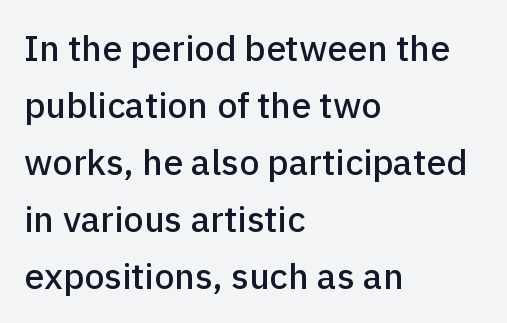
{"serif": "no", "italic": "no", "width": "normal", "stroke_contrast": "low", "x_height": "medium", "monospaced": "no", "underline": "no", "align": "left", "line_spacing": "normal", "line_spacing_ratio": 1.58, "letter_spacing": "normal", "letter_spacing_em": 0.0, "glyph_px": 36}
